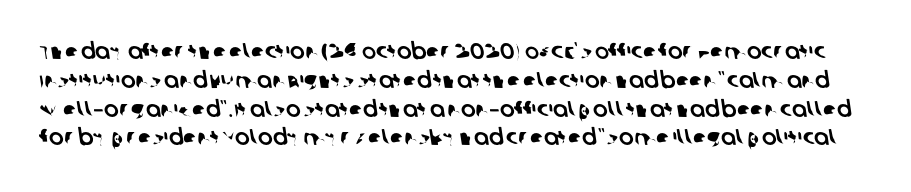
Q: Is the text underlined? A: No.
Q: Is the spacing between letters normal or unusually wide? A: Normal.
Q: Is the spacing between lines tight, normal or loose? A: Normal.
